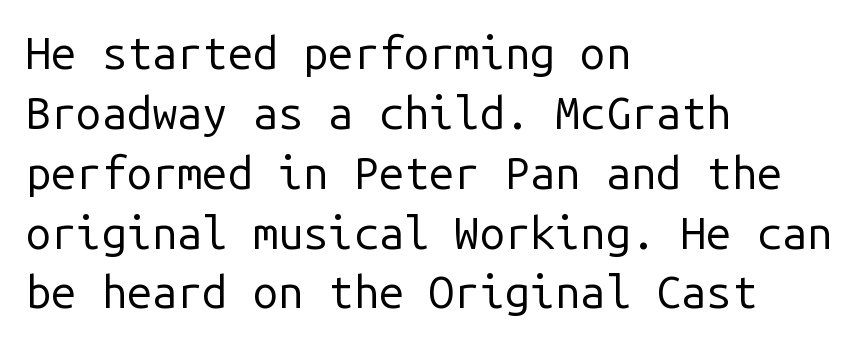
Q: Is the text bold? A: No.
Q: Is the text italic (slanted)? A: No, it is upright.
Q: Is the typeface a serif or a sans-serif typeface? A: Sans-serif.
Q: Is the text underlined? A: No.
Q: How is the paragraph aligned? A: Left-aligned.
Q: Is the spacing between letters normal or unusually wide? A: Normal.
Q: Is the spacing between lines tight, normal or loose? A: Normal.
Q: Width (condensed, normal, or wide)? A: Normal.
Q: Stroke contrast? A: Low.
Q: x-height? A: Medium.
Q: Monospaced? A: Yes.
